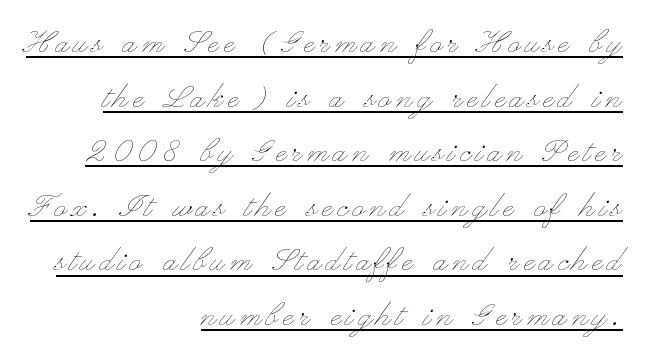
The image shows 39 px thin, wide type; set right-aligned, normal line spacing (1.4x), underlined; low stroke contrast and a small x-height.
